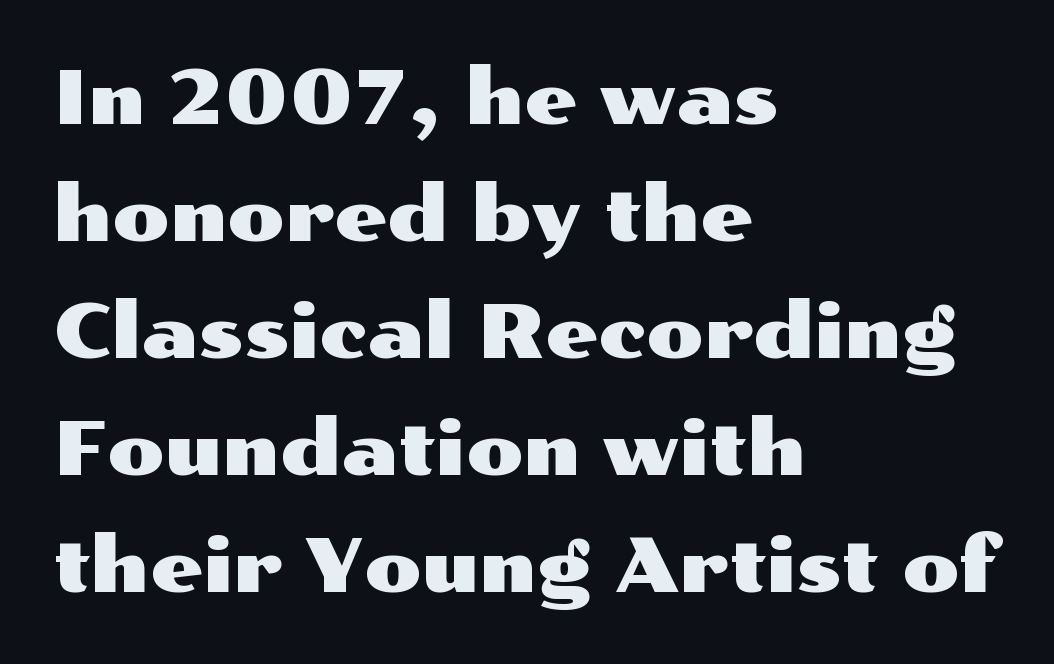
The image shows 75 px wide sans-serif type, upright; set left-aligned, normal line spacing (1.56x), normal letter spacing, not underlined; medium stroke contrast and a medium x-height.
